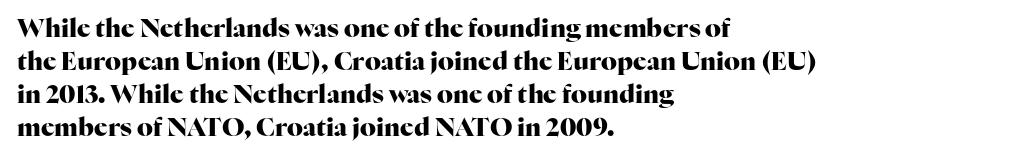
Q: Is the text bold? A: Yes.
Q: Is the text italic (slanted)? A: No, it is upright.
Q: Is the text underlined? A: No.
Q: How is the paragraph aligned? A: Left-aligned.
Q: Is the spacing between letters normal or unusually wide? A: Normal.
Q: Is the spacing between lines tight, normal or loose? A: Normal.
